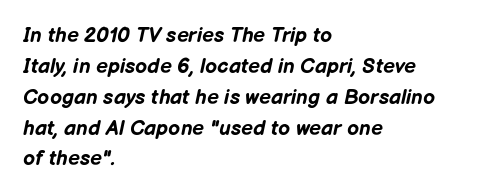
{"italic": "yes", "lean": "right", "slant_degrees": 12, "bold": "yes", "underline": "no", "align": "left", "line_spacing": "normal", "line_spacing_ratio": 1.47, "letter_spacing": "normal", "letter_spacing_em": 0.0, "glyph_px": 21}
